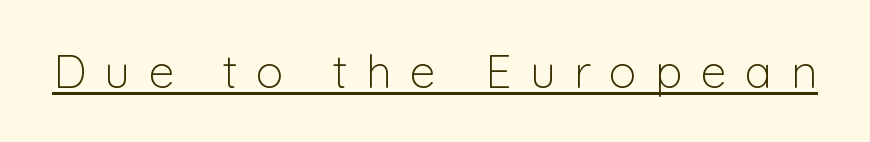
{"serif": "no", "italic": "no", "bold": "no", "weight": "light", "width": "normal", "stroke_contrast": "low", "x_height": "medium", "monospaced": "no", "underline": "yes", "letter_spacing": "wide", "letter_spacing_em": 0.4, "glyph_px": 46}
